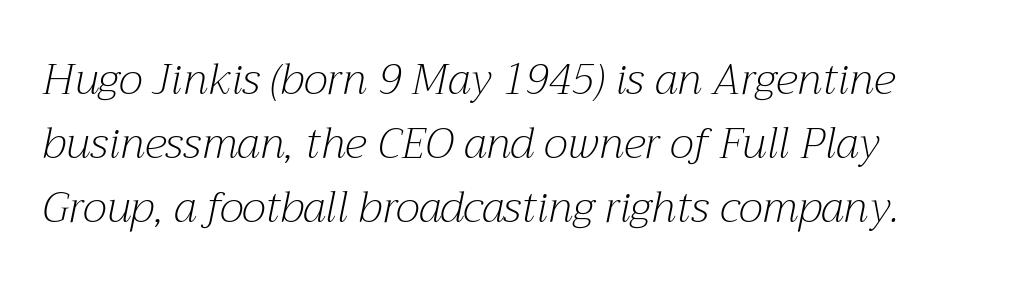
The image shows 43 px light serif type, italic (leaning right); set left-aligned, normal line spacing (1.49x), normal letter spacing, not underlined; medium stroke contrast and a medium x-height.
